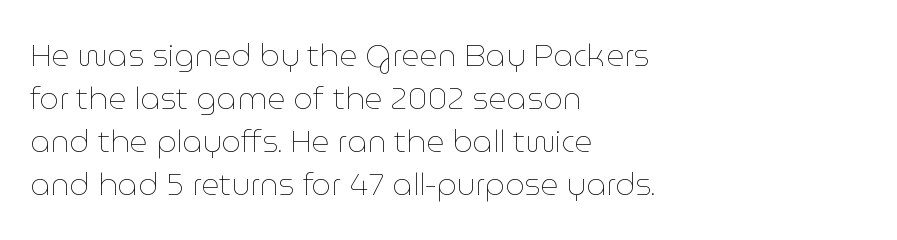
{"italic": "no", "bold": "no", "weight": "thin", "width": "normal", "stroke_contrast": "low", "x_height": "medium", "monospaced": "no", "underline": "no", "align": "left", "line_spacing": "normal", "line_spacing_ratio": 1.39, "letter_spacing": "normal", "letter_spacing_em": 0.0, "glyph_px": 31}
